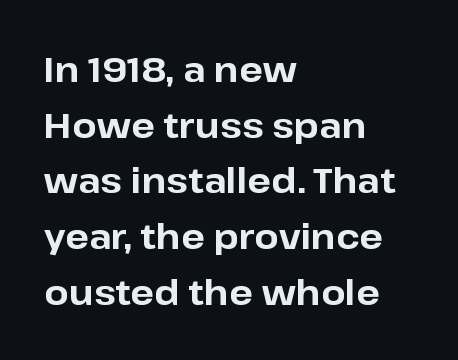
The image shows 35 px bold sans-serif type, upright; set left-aligned, normal line spacing (1.59x), normal letter spacing, not underlined; low stroke contrast and a medium x-height.
